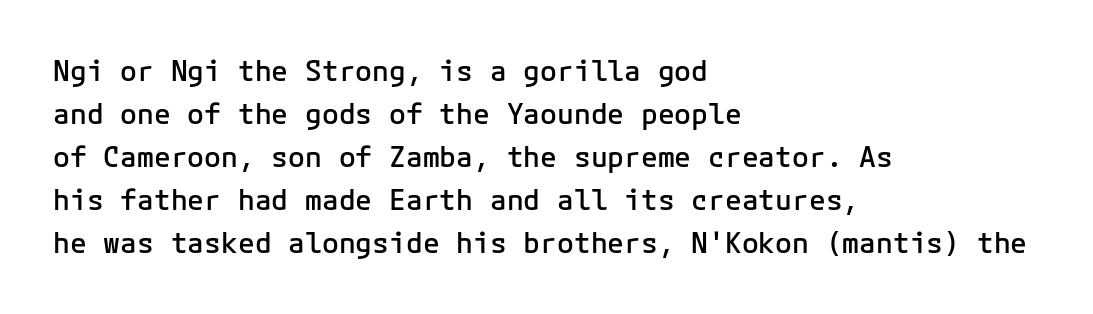
{"serif": "no", "italic": "no", "bold": "semi", "weight": "semibold", "width": "normal", "stroke_contrast": "low", "x_height": "medium", "underline": "no", "align": "left", "line_spacing": "normal", "line_spacing_ratio": 1.54, "letter_spacing": "normal", "letter_spacing_em": 0.0, "glyph_px": 28}
